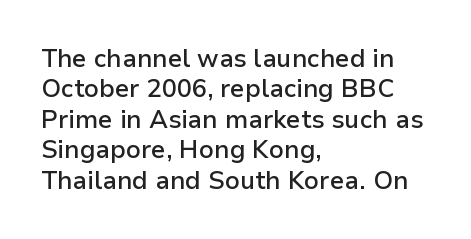
{"italic": "no", "bold": "semi", "underline": "no", "align": "left", "line_spacing_ratio": 1.22, "letter_spacing": "normal", "letter_spacing_em": 0.0, "glyph_px": 25}
